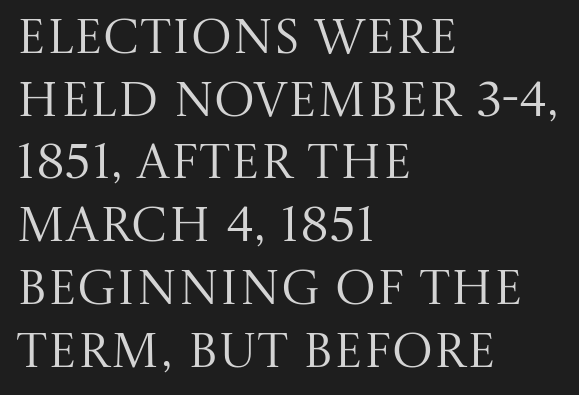
The image shows 49 px regular-weight serif type, upright; set left-aligned, normal line spacing (1.28x), normal letter spacing, not underlined; medium stroke contrast and a large x-height.
